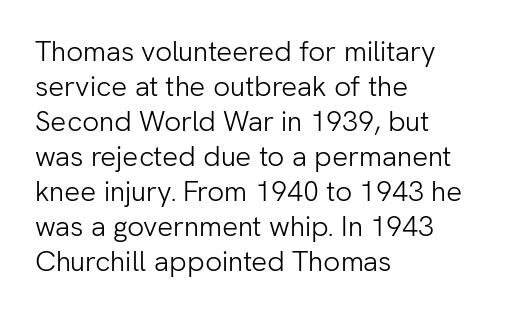
The image shows 28 px light sans-serif type, upright; set left-aligned, normal line spacing (1.25x), normal letter spacing, not underlined; low stroke contrast and a medium x-height.
